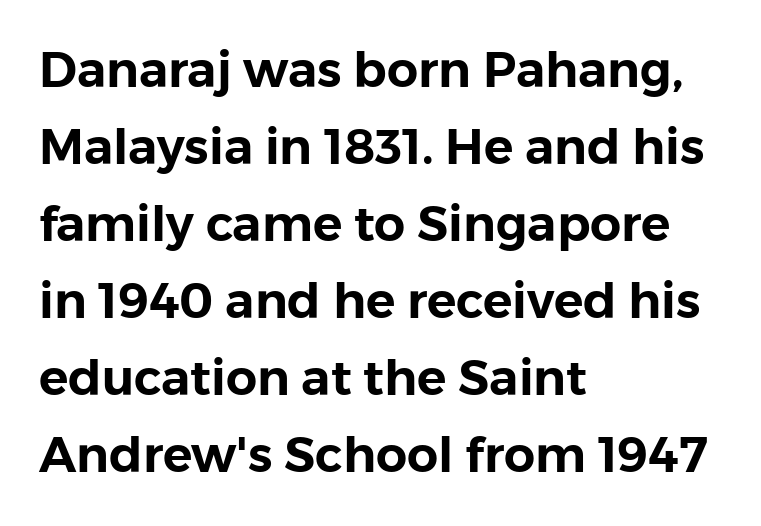
The designer left line spacing at the default. The space beneath each line is pristine and unruled. Tracking value appears to be zero — textbook default spacing. All the whitespace from short lines collects on the right. In terms of letterform style, serifs are entirely absent. A roman cut, with each character standing at attention.
